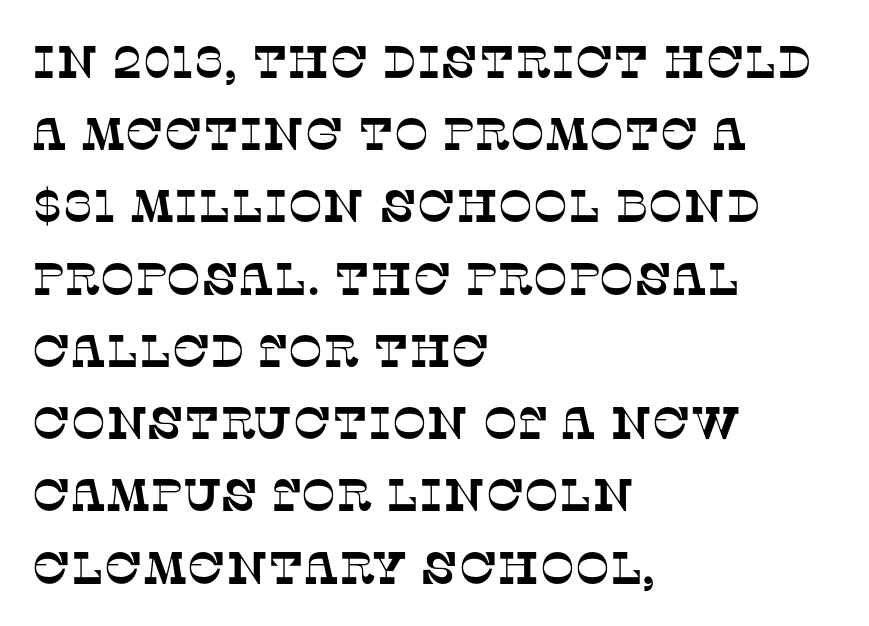
Q: Is the typeface a serif or a sans-serif typeface? A: Serif.
Q: Is the text underlined? A: No.
Q: How is the paragraph aligned? A: Left-aligned.
Q: Is the spacing between letters normal or unusually wide? A: Normal.
Q: Is the spacing between lines tight, normal or loose? A: Normal.
Q: Width (condensed, normal, or wide)? A: Normal.
Q: Stroke contrast? A: Low.
Q: x-height? A: Large.
Q: Monospaced? A: No.
